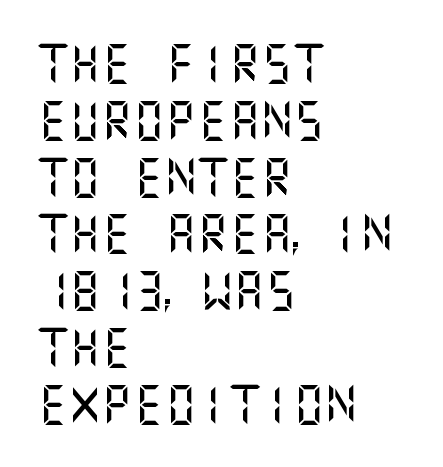
Which margin do the lines hug? The left one — the right edge is uneven. Check the space under the baseline: it is left empty. The lettering holds an erect, upright posture throughout. The rendering uses a moderate line-height, typical for paragraphs. This rendering employs a face without finishing strokes, i.e., a sans-serif.
